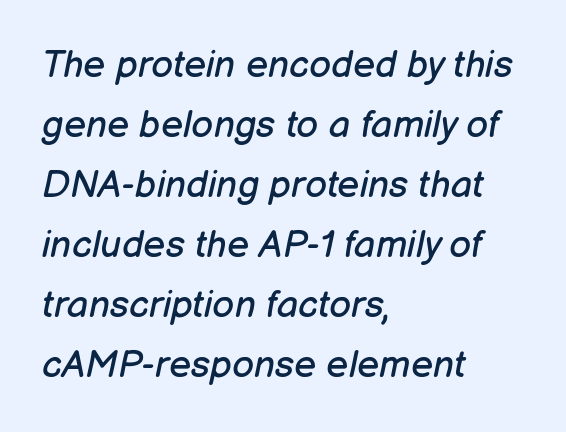
{"italic": "yes", "lean": "right", "slant_degrees": 12, "bold": "no", "weight": "regular", "width": "normal", "stroke_contrast": "low", "x_height": "medium", "monospaced": "no", "underline": "no", "align": "left", "line_spacing": "normal", "line_spacing_ratio": 1.58, "letter_spacing": "normal", "letter_spacing_em": 0.0, "glyph_px": 38}
